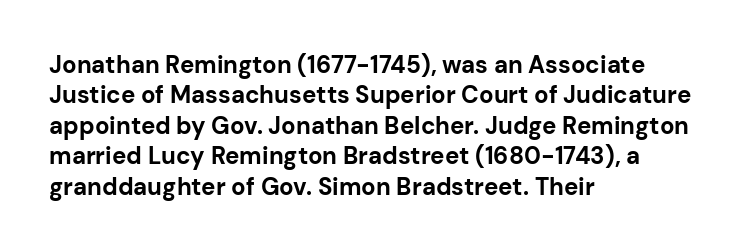
The image shows 24 px bold type, upright; set left-aligned, normal line spacing (1.27x), normal letter spacing, not underlined.
